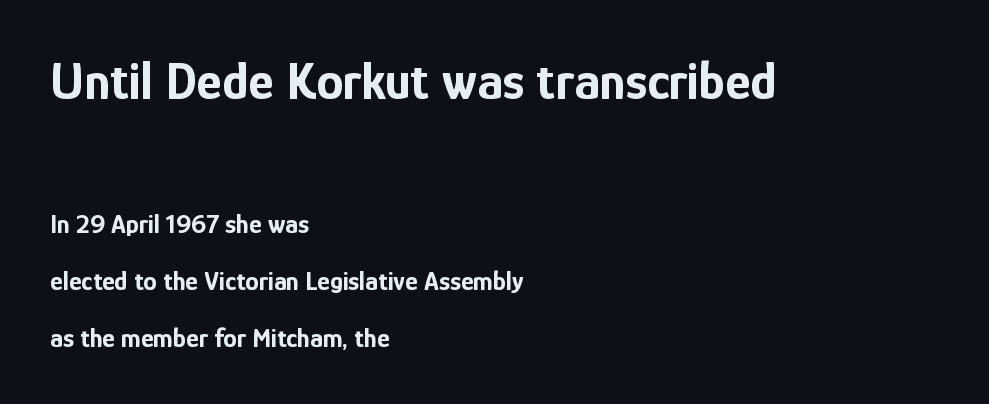
The compositor pushed each line to the left boundary. Students, observe: this is what heavily led, spacious text looks like. The passage shown is typed in a proportional face where columns would drift. A typesetter would mark this as roman, not italic.
